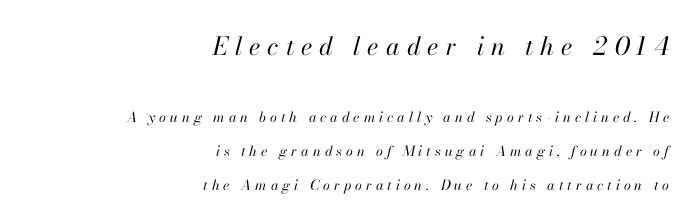
Q: Is the text bold? A: No.
Q: Is the text italic (slanted)? A: Yes, it leans right by about 13 degrees.
Q: Is the text underlined? A: No.
Q: How is the paragraph aligned? A: Right-aligned.
Q: Is the spacing between letters normal or unusually wide? A: Unusually wide.
Q: Is the spacing between lines tight, normal or loose? A: Loose.
Q: Which block of text is set in a larger size, the first (top) or the second (bottom)? A: The first (top) one.
